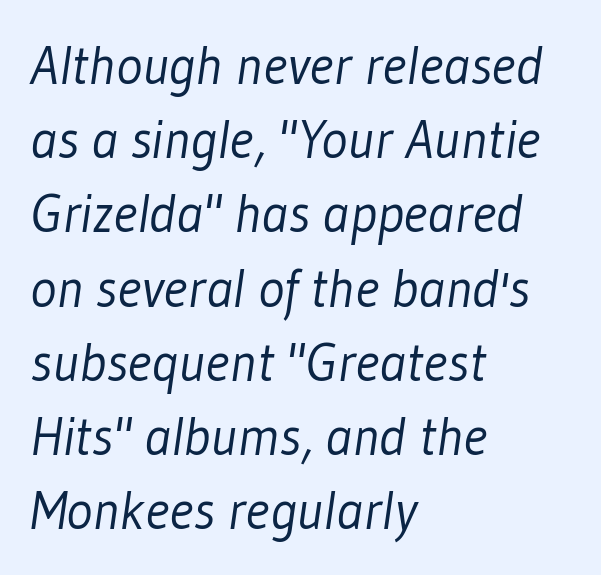
Short note: letters normally spaced. The rendering uses a moderate line-height, typical for paragraphs. Decoration check: the copy has no underline. The passage shown is typed in a proportional face where columns would drift.
